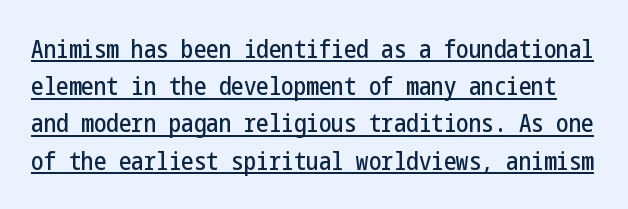
Rows of type keep a routine distance in the vertical direction. Posture: vertical. Descenders here cross a horizontal rule under the line. In terms of letterspacing, this is plain default setting.
